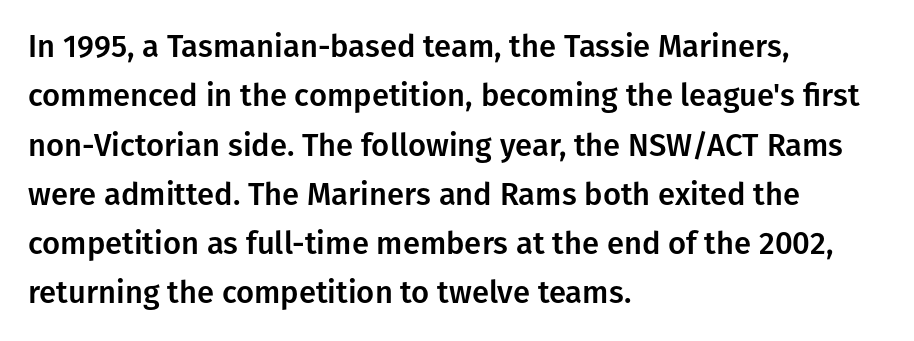
The image shows 31 px sans-serif type, upright; set left-aligned, normal line spacing (1.59x), normal letter spacing, not underlined; low stroke contrast and a medium x-height.
